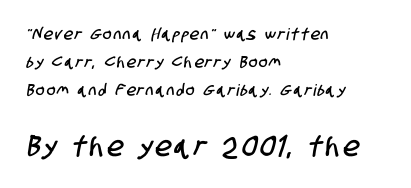
{"serif": "no", "width": "condensed", "stroke_contrast": "low", "x_height": "large", "monospaced": "no", "underline": "no", "align": "left", "line_spacing_ratio": 1.75, "larger_block": "second", "size_ratio": 1.75, "glyph_px": 28}
